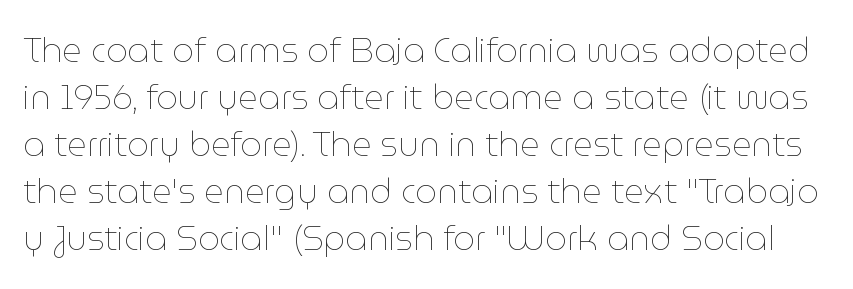
{"italic": "no", "bold": "no", "weight": "thin", "width": "normal", "stroke_contrast": "low", "x_height": "medium", "monospaced": "no", "underline": "no", "line_spacing": "normal", "line_spacing_ratio": 1.38, "letter_spacing": "normal", "letter_spacing_em": 0.0, "glyph_px": 34}
